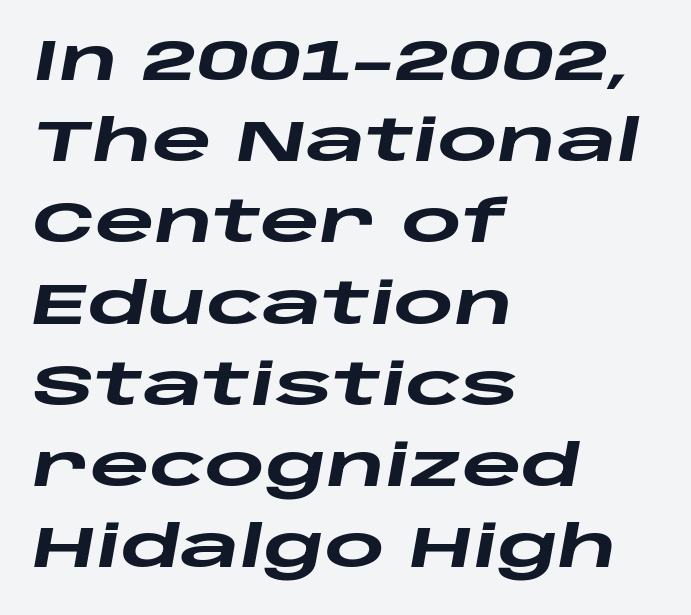
{"italic": "yes", "lean": "right", "slant_degrees": 10, "bold": "yes", "weight": "heavy", "width": "wide", "stroke_contrast": "low", "x_height": "large", "monospaced": "no", "underline": "no", "align": "left", "line_spacing": "normal", "line_spacing_ratio": 1.4, "letter_spacing": "normal", "letter_spacing_em": 0.0, "glyph_px": 58}
